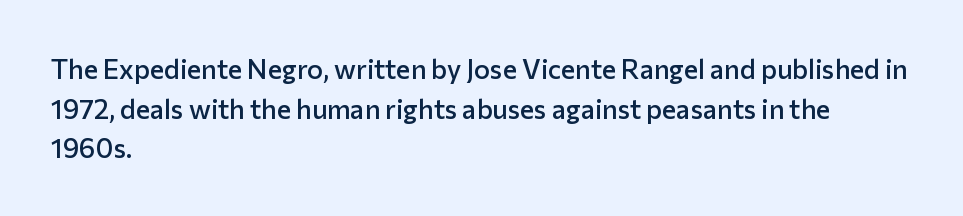
The image shows 27 px text type, upright; set left-aligned, normal line spacing (1.47x), normal letter spacing, not underlined.
